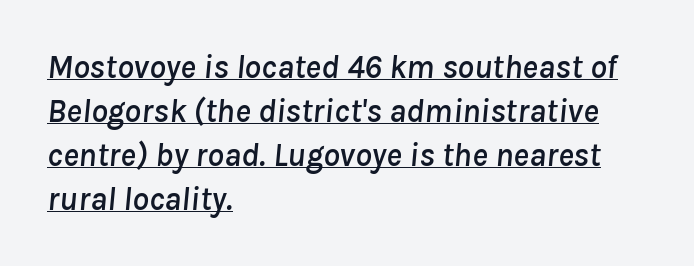
A typesetter would call this proportional, since set widths differ per character. The line-height multiplier appears to be the usual default. A typesetter would call this zero additional tracking. This is oblique type, the kind used for emphasis or titles. Caption: multi-line text, flush left, ragged right.
